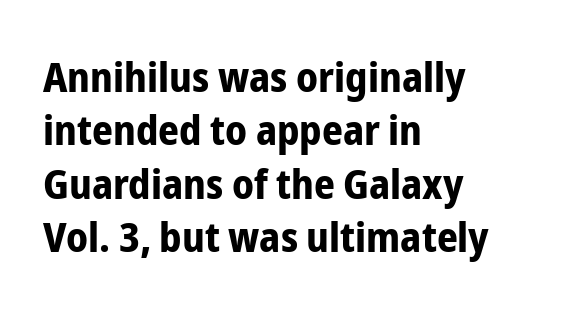
The ragged edge is on the right, which tells us the setting is flush left. Do the characters align in a grid? No, the font is proportional. Nothing sits at the stroke ends, so this counts as sans-serif. Plain, unruled lines of type. Vertically, the passage feels balanced, rows spaced as you'd expect. The face used here is rendered with its standard letterfit.
